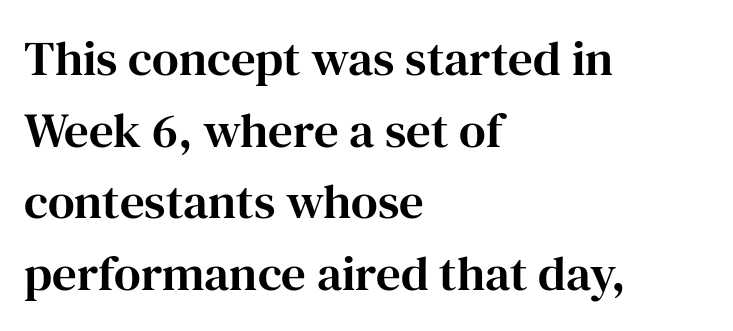
Q: Is the text italic (slanted)? A: No, it is upright.
Q: Is the typeface a serif or a sans-serif typeface? A: Serif.
Q: Is the text underlined? A: No.
Q: How is the paragraph aligned? A: Left-aligned.
Q: Is the spacing between letters normal or unusually wide? A: Normal.
Q: Is the spacing between lines tight, normal or loose? A: Normal.
Q: Width (condensed, normal, or wide)? A: Normal.
Q: Stroke contrast? A: High.
Q: x-height? A: Medium.
Q: Monospaced? A: No.
